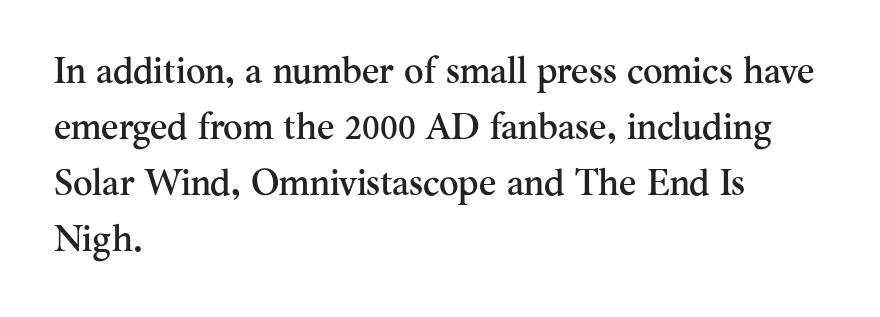
The image shows 37 px serif type, upright; set left-aligned, normal line spacing (1.51x), normal letter spacing, not underlined; medium stroke contrast and a small x-height.
